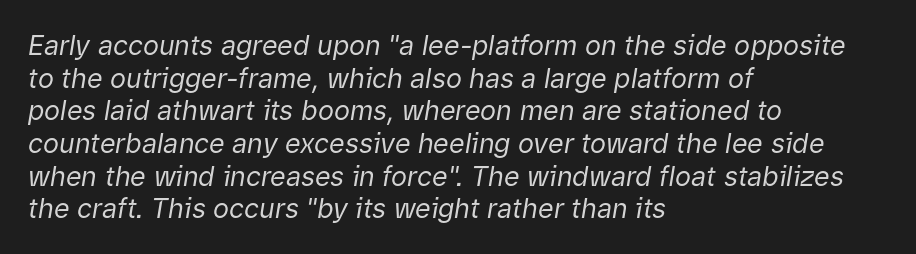
{"italic": "yes", "lean": "right", "slant_degrees": 9, "bold": "no", "underline": "no", "align": "left", "line_spacing_ratio": 1.21, "letter_spacing": "normal", "letter_spacing_em": 0.0, "glyph_px": 27}
